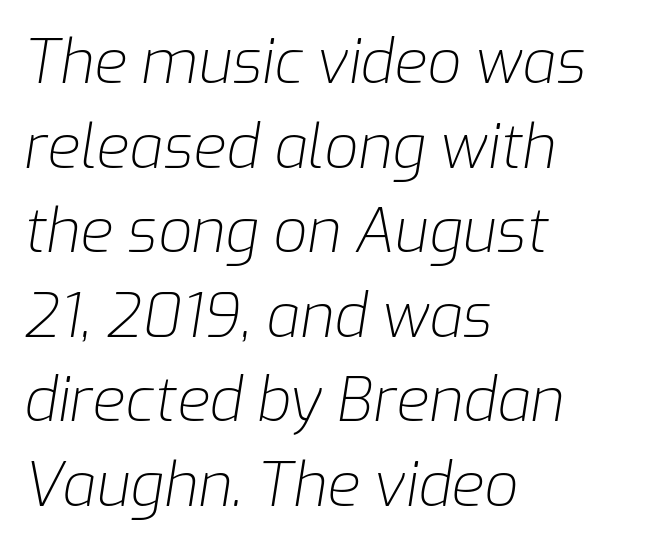
Q: Is the text bold? A: No.
Q: Is the text italic (slanted)? A: Yes, it leans right by about 9 degrees.
Q: Is the text underlined? A: No.
Q: How is the paragraph aligned? A: Left-aligned.
Q: Is the spacing between letters normal or unusually wide? A: Normal.
Q: Is the spacing between lines tight, normal or loose? A: Normal.
Q: Width (condensed, normal, or wide)? A: Normal.
Q: Stroke contrast? A: Low.
Q: x-height? A: Medium.
Q: Monospaced? A: No.
